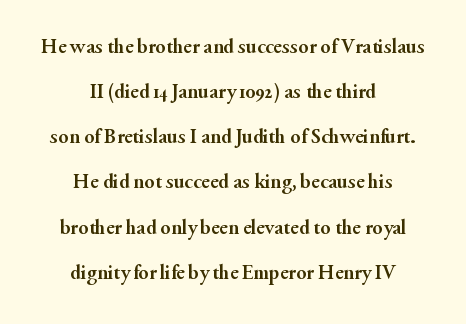
{"italic": "no", "bold": "yes", "underline": "no", "align": "center", "line_spacing": "loose", "line_spacing_ratio": 2.15, "letter_spacing": "normal", "letter_spacing_em": 0.0, "glyph_px": 21}
